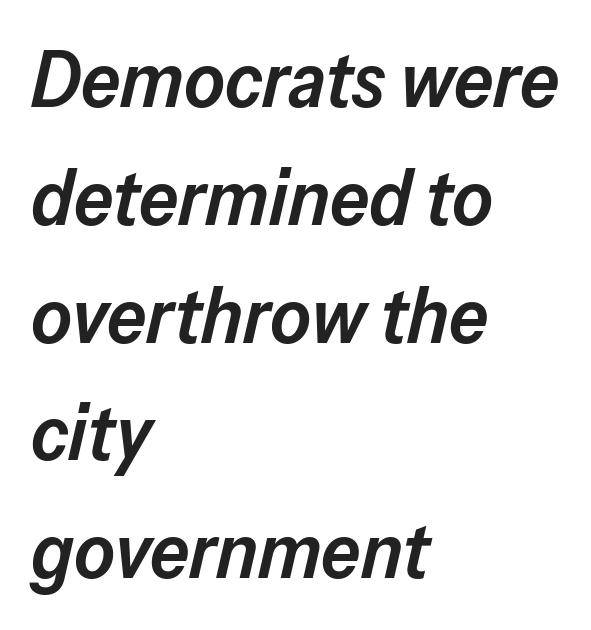
{"italic": "yes", "lean": "right", "slant_degrees": 13, "bold": "semi", "weight": "semibold", "width": "normal", "stroke_contrast": "low", "x_height": "medium", "monospaced": "no", "underline": "no", "align": "left", "line_spacing": "normal", "line_spacing_ratio": 1.51, "letter_spacing": "normal", "letter_spacing_em": 0.0, "glyph_px": 78}
